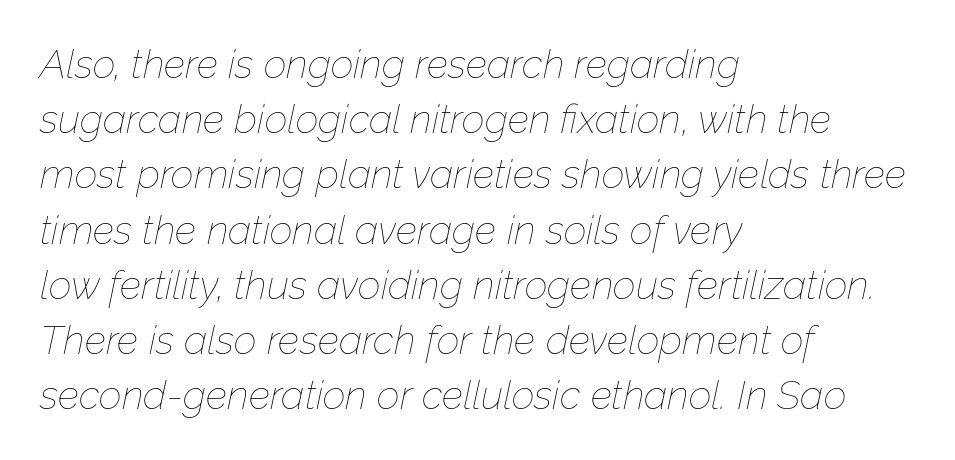
Q: Is the text bold? A: No.
Q: Is the text italic (slanted)? A: Yes, it leans right by about 12 degrees.
Q: Is the text underlined? A: No.
Q: How is the paragraph aligned? A: Left-aligned.
Q: Is the spacing between letters normal or unusually wide? A: Normal.
Q: Is the spacing between lines tight, normal or loose? A: Normal.
Q: Width (condensed, normal, or wide)? A: Normal.
Q: Stroke contrast? A: Low.
Q: x-height? A: Medium.
Q: Monospaced? A: No.
